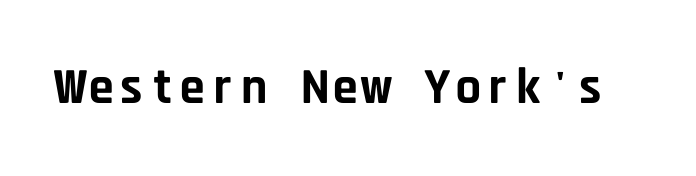
The image shows 51 px bold sans-serif type, upright, monospaced; set normal letter spacing, not underlined; low stroke contrast and a large x-height.
